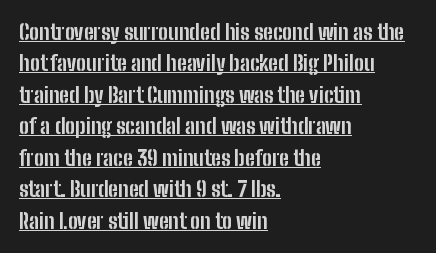
Q: Is the text bold? A: Yes.
Q: Is the text italic (slanted)? A: No, it is upright.
Q: Is the text underlined? A: Yes.
Q: How is the paragraph aligned? A: Left-aligned.
Q: Is the spacing between letters normal or unusually wide? A: Normal.
Q: Is the spacing between lines tight, normal or loose? A: Normal.
